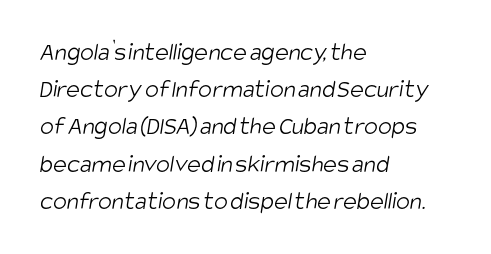
The image shows 26 px text type; set left-aligned, normal line spacing (1.43x), normal letter spacing, not underlined.
